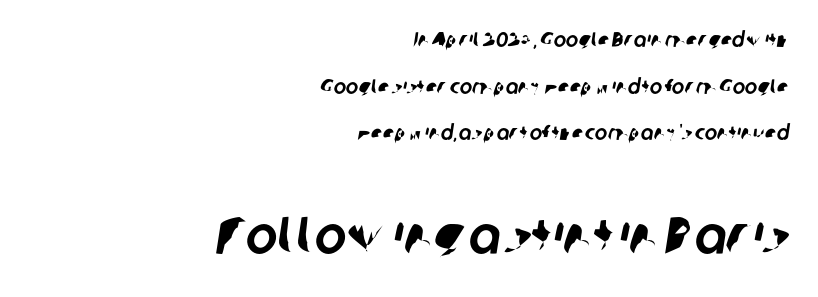
{"serif": "no", "width": "normal", "stroke_contrast": "low", "x_height": "medium", "monospaced": "no", "underline": "no", "align": "right", "line_spacing": "loose", "line_spacing_ratio": 2.22, "letter_spacing": "normal", "letter_spacing_em": 0.0, "larger_block": "second", "size_ratio": 2.52, "glyph_px": 53}
